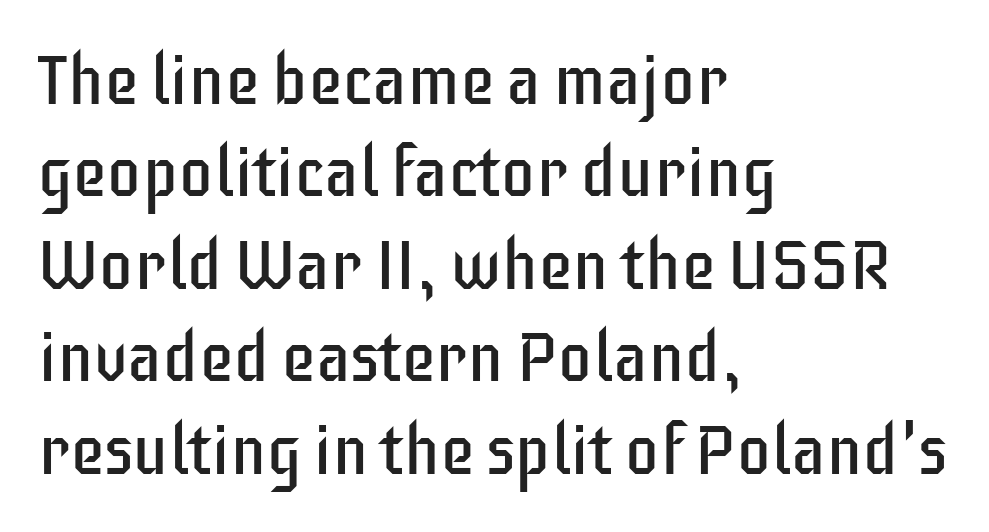
Letter spacing: default. You could not count columns in this text — the font is proportionally spaced. Unlike a traditional serif, this face leaves its strokes unadorned. A light-to-regular cut is what we see here.
